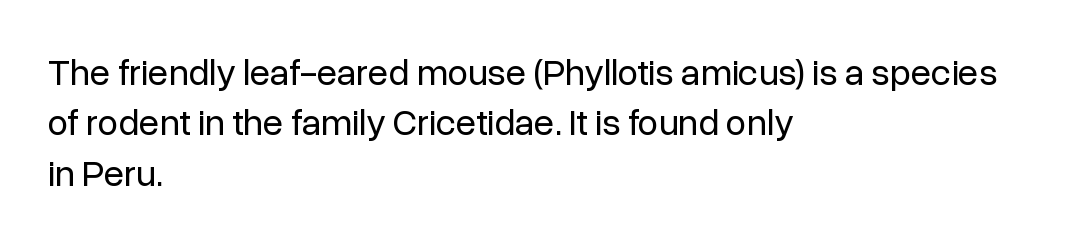
Q: Is the text bold? A: No.
Q: Is the text italic (slanted)? A: No, it is upright.
Q: Is the typeface a serif or a sans-serif typeface? A: Sans-serif.
Q: Is the text underlined? A: No.
Q: How is the paragraph aligned? A: Left-aligned.
Q: Is the spacing between letters normal or unusually wide? A: Normal.
Q: Is the spacing between lines tight, normal or loose? A: Normal.
Q: Width (condensed, normal, or wide)? A: Normal.
Q: Stroke contrast? A: Low.
Q: x-height? A: Medium.
Q: Monospaced? A: No.
